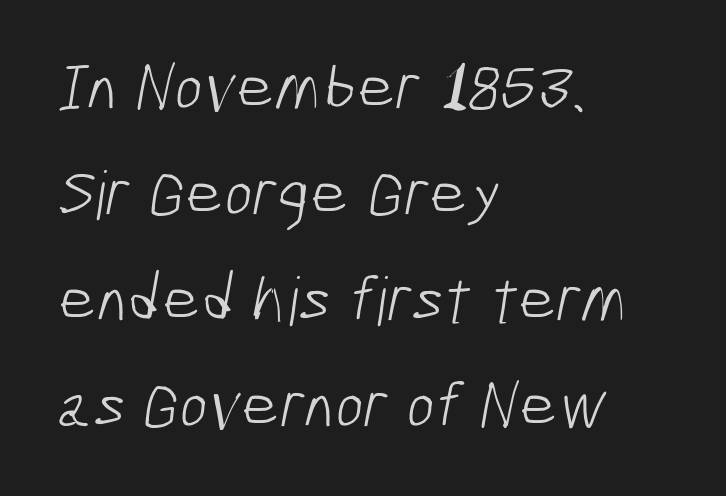
Heaviness? Minimal to ordinary, like unemphasized prose. The passage is arranged the way most books set body copy — flush left. Check under the words: just untouched page. The designer went with a sans here, leaving each stem footless. Observe the ordinary spacing: letters are neighbours, not strangers. Is there much room between lines? A standard amount, neither cramped nor airy.
